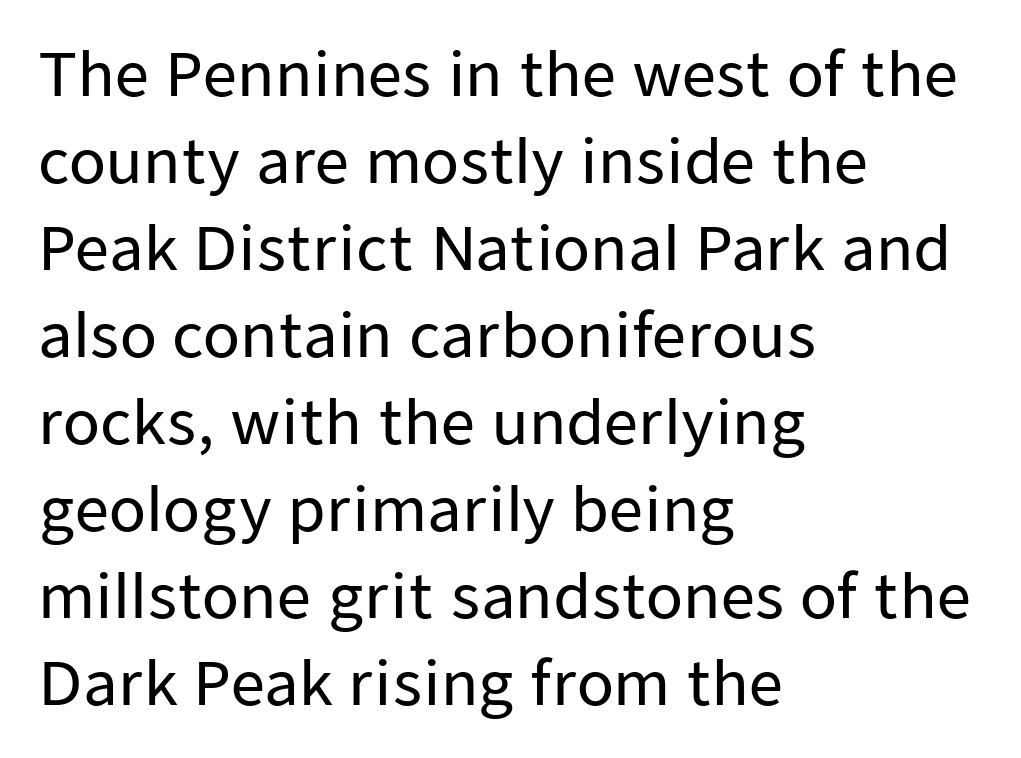
The image shows 60 px sans-serif type, upright; set left-aligned, normal line spacing (1.45x), normal letter spacing, not underlined; low stroke contrast and a medium x-height.
